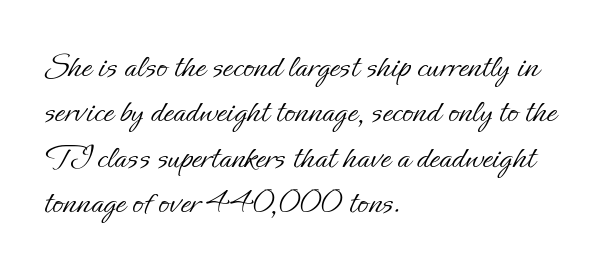
The image shows 36 px light type; set left-aligned, normal line spacing (1.26x), normal letter spacing, not underlined; low stroke contrast and a small x-height.
